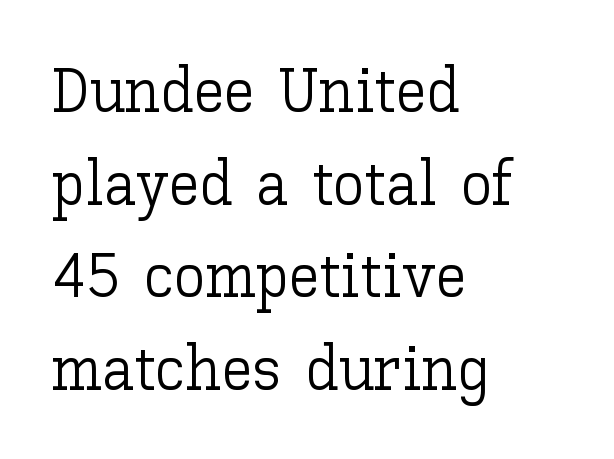
{"italic": "no", "bold": "no", "weight": "light", "width": "normal", "stroke_contrast": "low", "x_height": "medium", "monospaced": "no", "underline": "no", "align": "left", "line_spacing": "normal", "line_spacing_ratio": 1.47, "letter_spacing": "normal", "letter_spacing_em": 0.0, "glyph_px": 63}
